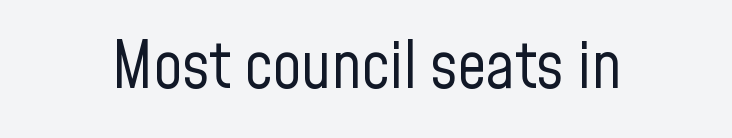
Q: Is the text bold? A: No.
Q: Is the text italic (slanted)? A: No, it is upright.
Q: Is the typeface a serif or a sans-serif typeface? A: Sans-serif.
Q: Is the text underlined? A: No.
Q: How is the paragraph aligned? A: Centered.
Q: Is the spacing between letters normal or unusually wide? A: Normal.
Q: Width (condensed, normal, or wide)? A: Condensed.
Q: Stroke contrast? A: Low.
Q: x-height? A: Medium.
Q: Monospaced? A: No.
